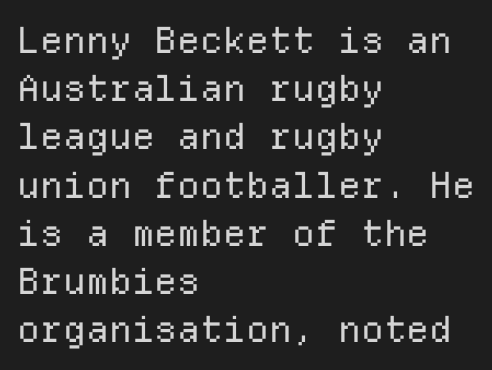
{"serif": "no", "italic": "no", "bold": "no", "weight": "regular", "width": "normal", "stroke_contrast": "low", "x_height": "medium", "monospaced": "yes", "underline": "no", "align": "left", "line_spacing": "normal", "line_spacing_ratio": 1.34, "letter_spacing": "normal", "letter_spacing_em": 0.0, "glyph_px": 36}
